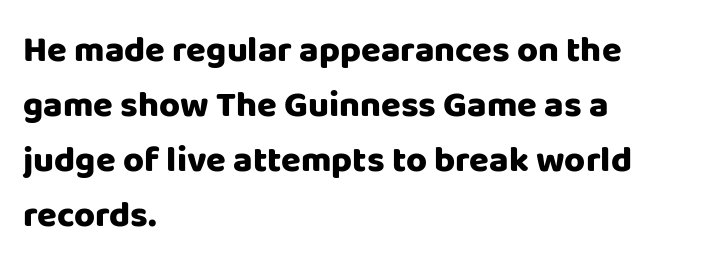
Honestly, the row spacing looks completely unremarkable. The letters stand upright; this is a roman face. A dark, heavy texture on the line: the type is bold. This rendering employs a face without finishing strokes, i.e., a sans-serif.
